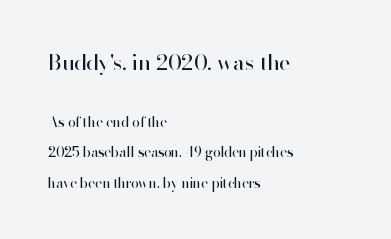
The image shows 22 px text type, upright; set left-aligned, loose line spacing (2.16x), normal letter spacing, not underlined; the first (top) block is 1.57x larger.
